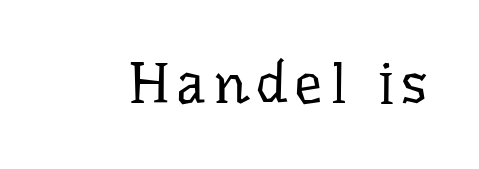
The font is comparable to plain body text, perhaps lighter. A typesetter would label this face a serif. Plain, unruled lines of type. Posture: straight, roman, zero tilt.
